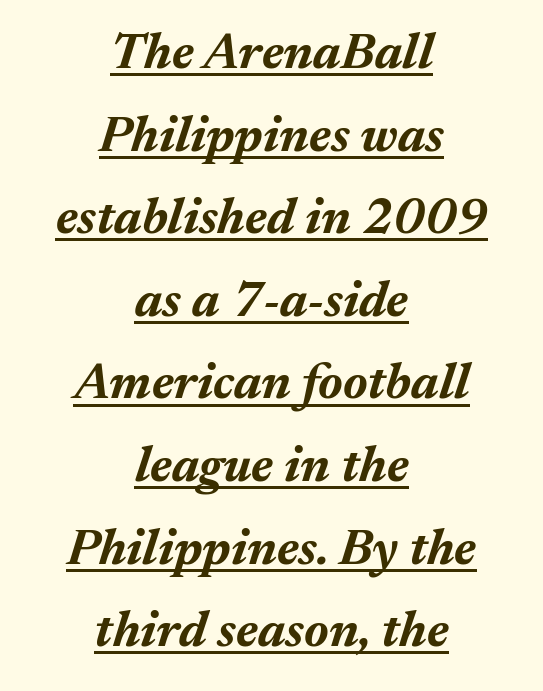
The image shows 51 px bold type, italic (leaning right); set centered, normal line spacing (1.62x), normal letter spacing, underlined; medium stroke contrast and a medium x-height.
